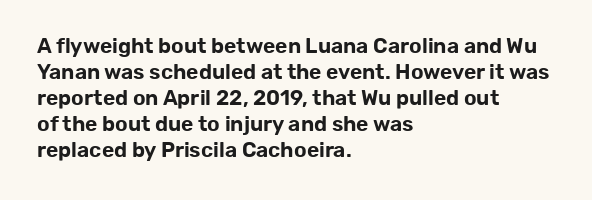
{"italic": "no", "underline": "no", "align": "left", "line_spacing_ratio": 1.24, "letter_spacing": "normal", "letter_spacing_em": 0.0, "glyph_px": 21}
